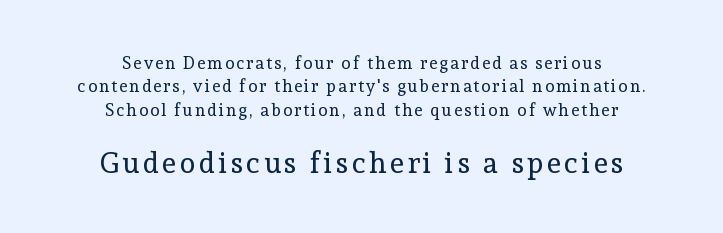
The image shows 29 px regular-weight serif type, upright; set centered, normal line spacing (1.37x), not underlined; the second (bottom) block is 1.71x larger; a medium x-height.
